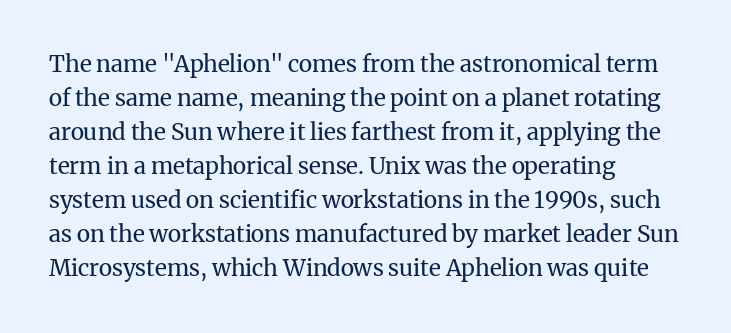
{"italic": "no", "bold": "no", "underline": "no", "align": "left", "line_spacing": "normal", "line_spacing_ratio": 1.48, "letter_spacing": "normal", "letter_spacing_em": 0.0, "glyph_px": 23}
